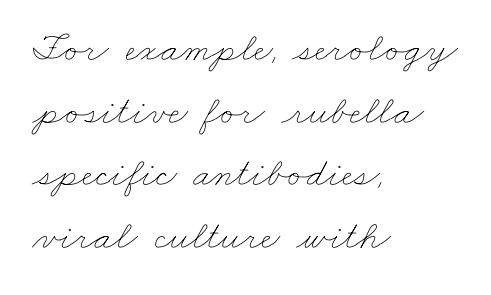
Here the glyphs are tracked normally, forming tight word shapes. The vertical gap from one line to the next is medium. The face used here is proportionally spaced, like ordinary book or web type. The text block is weighted toward the left margin, trailing off unevenly rightward. The baseline area is clear.
